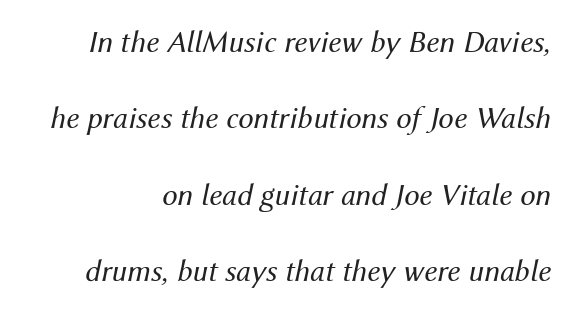
{"italic": "yes", "lean": "right", "slant_degrees": 12, "bold": "no", "weight": "regular", "width": "normal", "stroke_contrast": "medium", "x_height": "medium", "monospaced": "no", "underline": "no", "line_spacing": "loose", "line_spacing_ratio": 2.46, "letter_spacing": "normal", "letter_spacing_em": 0.0, "glyph_px": 31}
